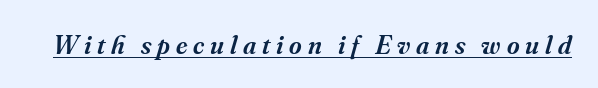
Q: Is the text bold? A: Semi-bold.
Q: Is the text italic (slanted)? A: Yes, it leans right by about 16 degrees.
Q: Is the text underlined? A: Yes.
Q: Is the spacing between letters normal or unusually wide? A: Unusually wide.
